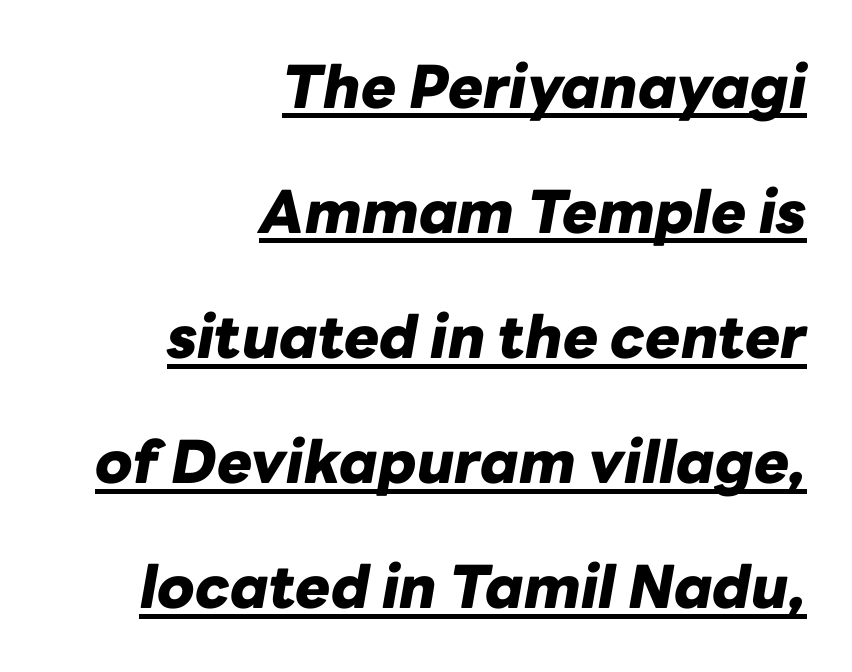
Summary of weight: heavy, a full bold. Caption: standard tracking, unaltered. Emphasis-style slanted type is in use. These characters rest on top of a visible drawn line. The passage shown is typed in a proportional face where columns would drift.
